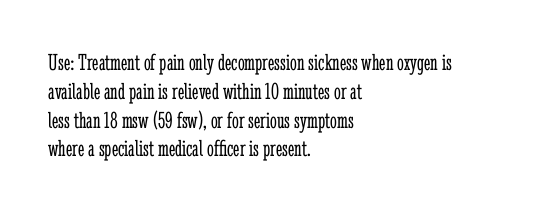
{"italic": "no", "bold": "no", "underline": "no", "align": "left", "line_spacing_ratio": 1.2, "letter_spacing": "normal", "letter_spacing_em": 0.0, "glyph_px": 24}
